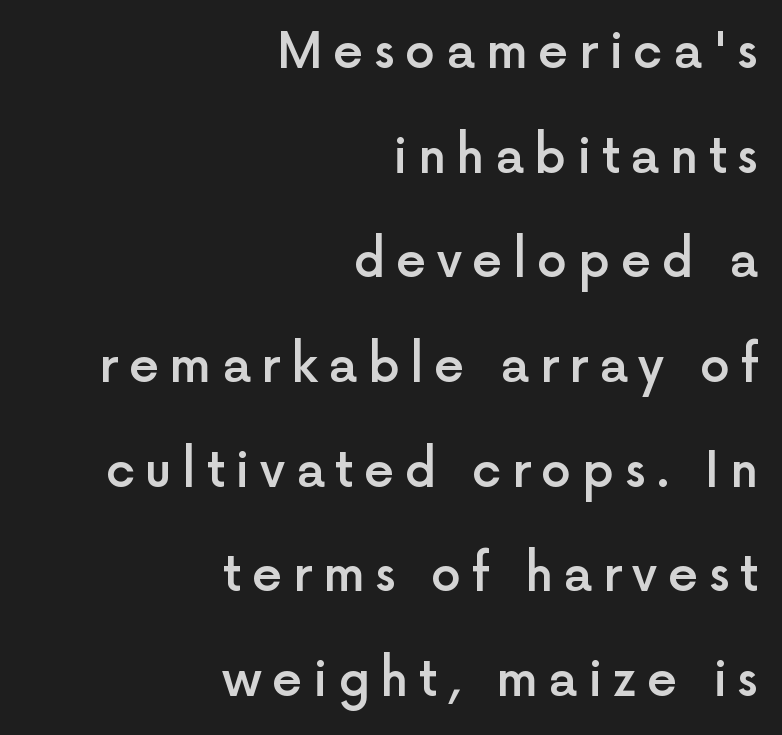
Any mark beneath the type? The region is blank. Horizontal bands of white between lines are thick stripes. The typography opts for an upright posture over an oblique one. Caption: expanded tracking, letters set apart.
